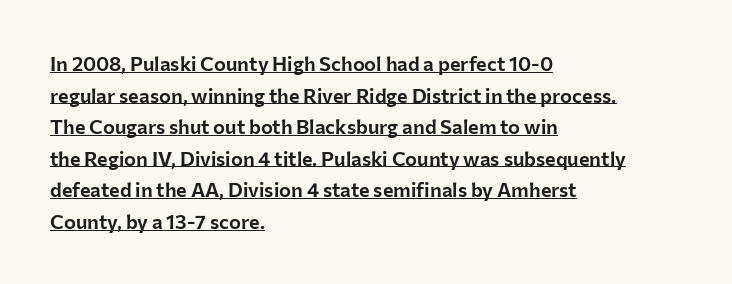
The image shows 20 px text type, upright; set left-aligned, normal line spacing (1.58x), normal letter spacing, underlined.
